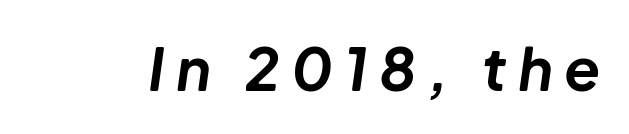
Typesetter's note: full bold, strokes at maximum text heaviness. Note the varied advance widths — an 'i' is clearly narrower than an 'm'. A bare baseline throughout the passage. The specimen reads as italic at a glance.
